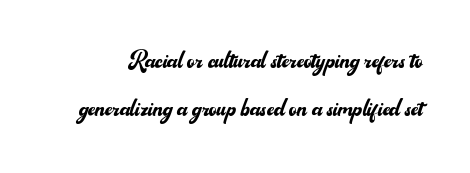
{"serif": "no", "bold": "no", "weight": "regular", "width": "normal", "stroke_contrast": "medium", "x_height": "small", "monospaced": "no", "underline": "no", "line_spacing": "normal", "line_spacing_ratio": 1.61, "letter_spacing": "normal", "letter_spacing_em": 0.0, "glyph_px": 30}
